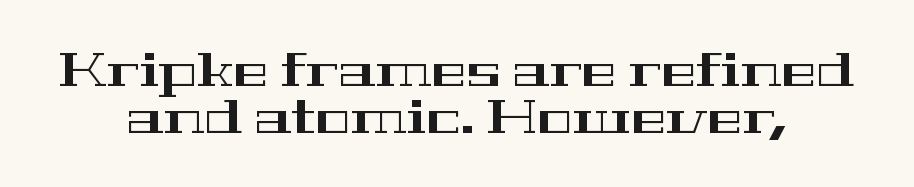
Beneath every word, the page is bare. A student would call this center alignment; a typographer would say set centered. Each letter keeps its own natural width here, so spacing adapts to shape. Serifs: yes, visible at the terminals of the letterforms. Baseline-to-baseline distance is barely more than the letter height.
